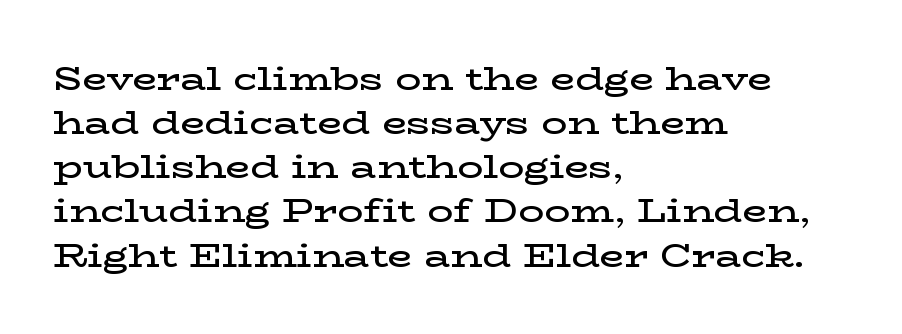
Q: Is the text bold? A: Semi-bold.
Q: Is the text italic (slanted)? A: No, it is upright.
Q: Is the typeface a serif or a sans-serif typeface? A: Serif.
Q: Is the text underlined? A: No.
Q: How is the paragraph aligned? A: Left-aligned.
Q: Is the spacing between letters normal or unusually wide? A: Normal.
Q: Is the spacing between lines tight, normal or loose? A: Normal.
Q: Width (condensed, normal, or wide)? A: Wide.
Q: Stroke contrast? A: Low.
Q: x-height? A: Medium.
Q: Monospaced? A: No.
